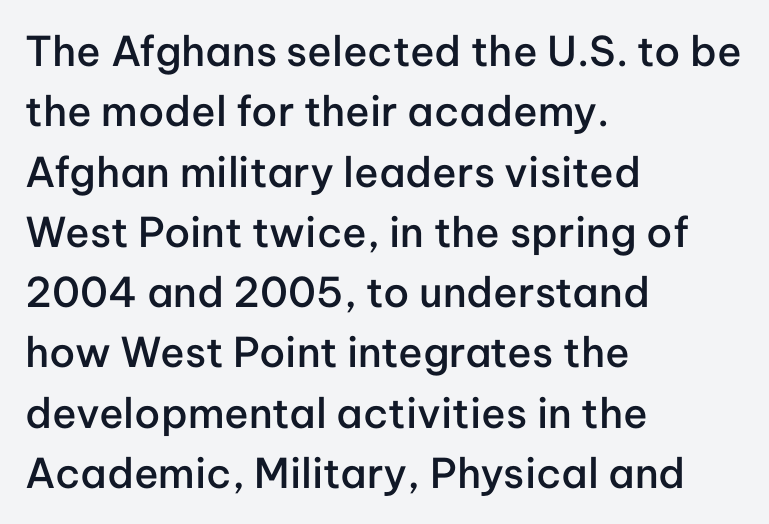
{"serif": "no", "italic": "no", "bold": "semi", "weight": "semibold", "width": "normal", "stroke_contrast": "low", "x_height": "medium", "monospaced": "no", "underline": "no", "align": "left", "line_spacing": "normal", "line_spacing_ratio": 1.47, "letter_spacing": "normal", "letter_spacing_em": 0.0, "glyph_px": 41}
